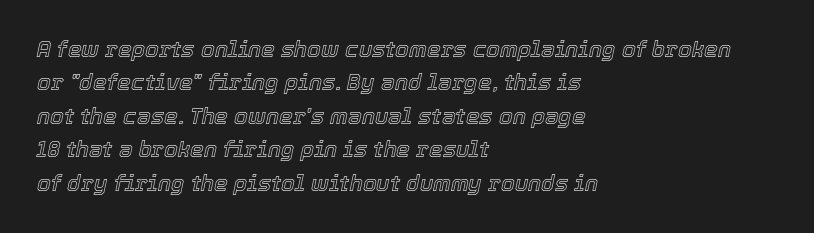
The space beneath each line is pristine and unruled. Does extra space separate the letters? No, they use regular spacing. A student would call this left alignment; a typographer would say flush left, rag right. Regarding leading, the lines here are spaced in the standard way.
